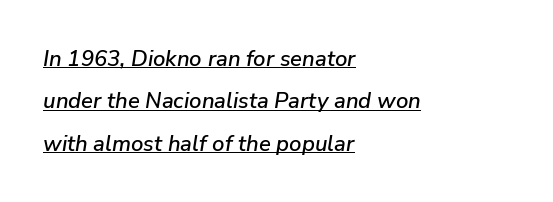
Q: Is the text italic (slanted)? A: Yes, it leans right by about 9 degrees.
Q: Is the text underlined? A: Yes.
Q: How is the paragraph aligned? A: Left-aligned.
Q: Is the spacing between letters normal or unusually wide? A: Normal.
Q: Is the spacing between lines tight, normal or loose? A: Loose.
